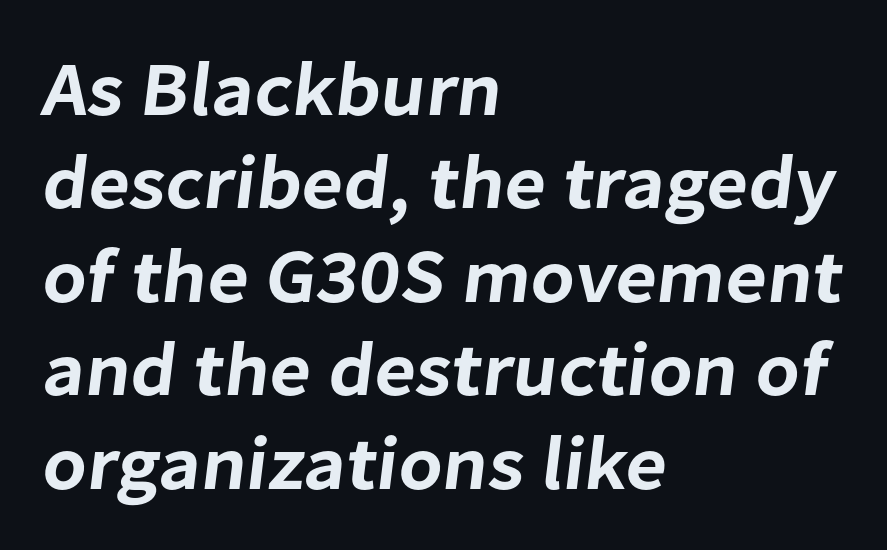
{"serif": "no", "width": "normal", "stroke_contrast": "low", "x_height": "medium", "monospaced": "no", "underline": "no", "align": "left", "line_spacing_ratio": 1.23, "letter_spacing": "normal", "letter_spacing_em": 0.0, "glyph_px": 76}
